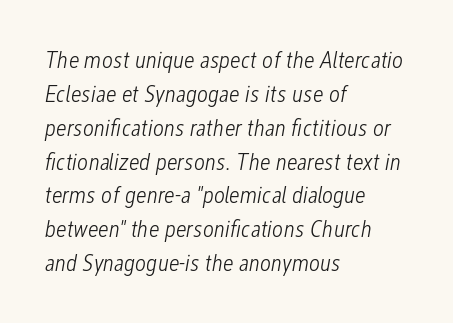
The image shows 24 px text type, italic (leaning right); set left-aligned, normal line spacing (1.41x), normal letter spacing, not underlined.
